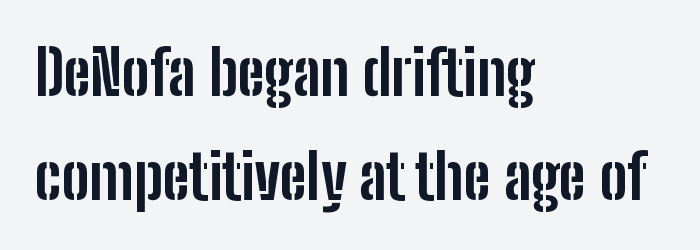
What weight is shown? A full bold with thick strokes. The passage shown stacks its lines at a standard gap. Tracking here is standard; glyphs follow each other at the usual distance. A typesetter would mark this as roman, not italic. Line starts are locked; line ends wander.
